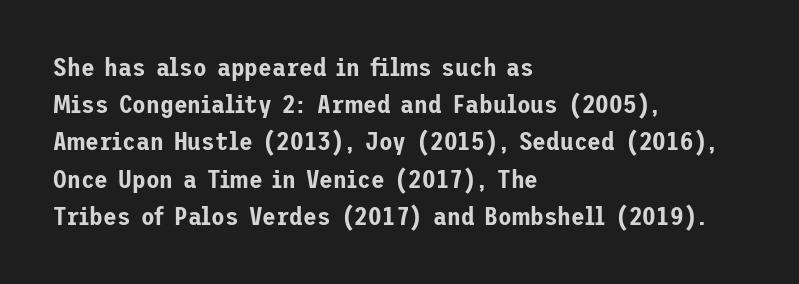
The image shows 25 px text type, upright; set left-aligned, normal line spacing (1.49x), normal letter spacing, not underlined.
